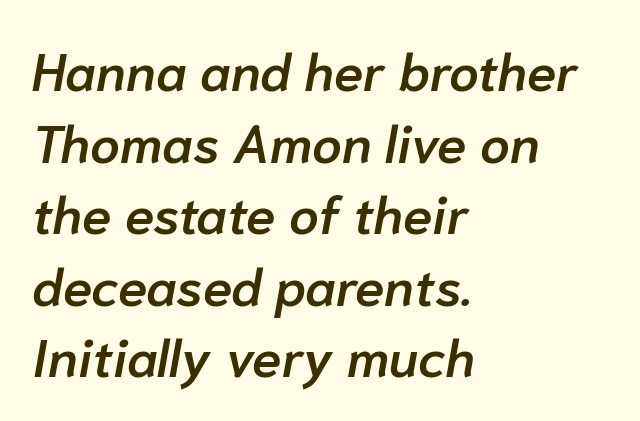
{"italic": "yes", "lean": "right", "slant_degrees": 10, "bold": "semi", "weight": "semibold", "width": "normal", "stroke_contrast": "low", "x_height": "medium", "monospaced": "no", "underline": "no", "align": "left", "line_spacing": "normal", "line_spacing_ratio": 1.35, "letter_spacing": "normal", "letter_spacing_em": 0.0, "glyph_px": 53}
